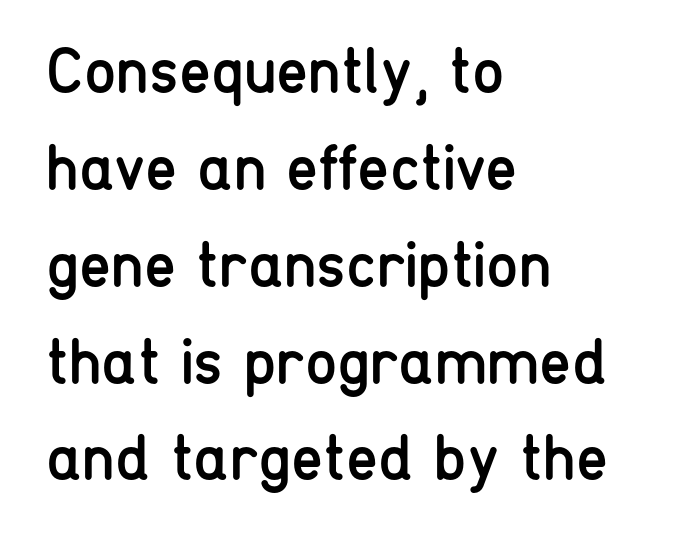
Every row of glyphs begins at an identical x-position on the left. Note the varied advance widths — an 'i' is clearly narrower than an 'm'. The leading is moderate, giving the passage an even texture. Counters stay open thanks to moderate or lighter strokes.
